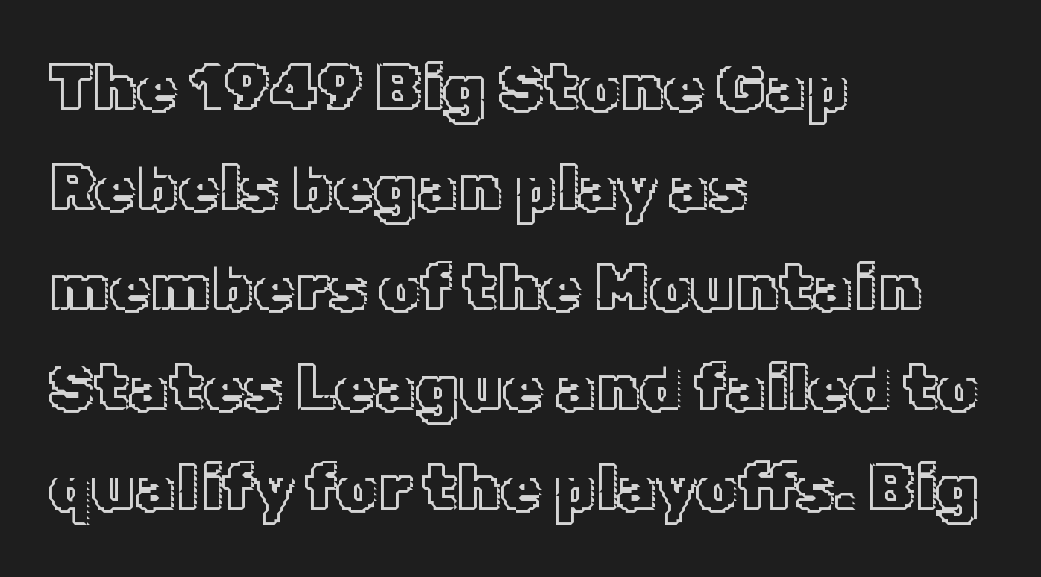
{"italic": "no", "width": "normal", "x_height": "medium", "monospaced": "no", "underline": "no", "align": "left", "line_spacing": "normal", "line_spacing_ratio": 1.54, "letter_spacing": "normal", "letter_spacing_em": 0.0, "glyph_px": 65}
